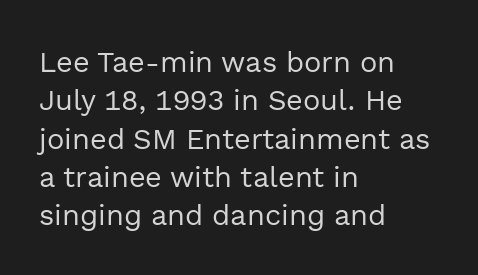
{"serif": "no", "italic": "no", "bold": "no", "weight": "regular", "width": "normal", "x_height": "medium", "monospaced": "no", "underline": "no", "align": "left", "line_spacing": "normal", "line_spacing_ratio": 1.32, "letter_spacing": "normal", "letter_spacing_em": 0.0, "glyph_px": 29}
